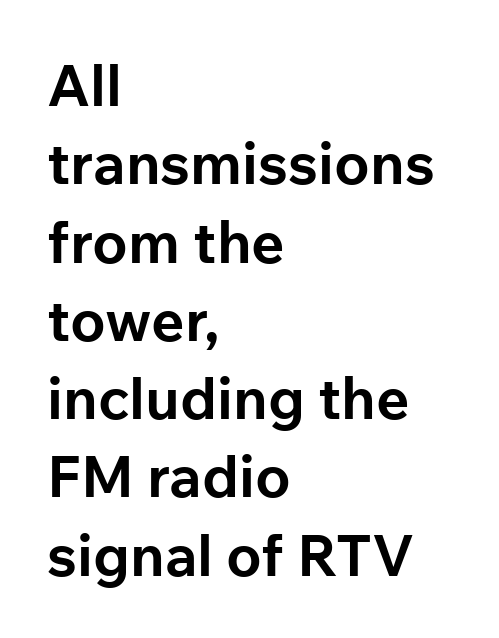
Q: Is the text bold? A: Yes.
Q: Is the text italic (slanted)? A: No, it is upright.
Q: Is the typeface a serif or a sans-serif typeface? A: Sans-serif.
Q: Is the text underlined? A: No.
Q: How is the paragraph aligned? A: Left-aligned.
Q: Is the spacing between letters normal or unusually wide? A: Normal.
Q: Is the spacing between lines tight, normal or loose? A: Normal.
Q: Width (condensed, normal, or wide)? A: Normal.
Q: Stroke contrast? A: Low.
Q: x-height? A: Medium.
Q: Monospaced? A: No.
